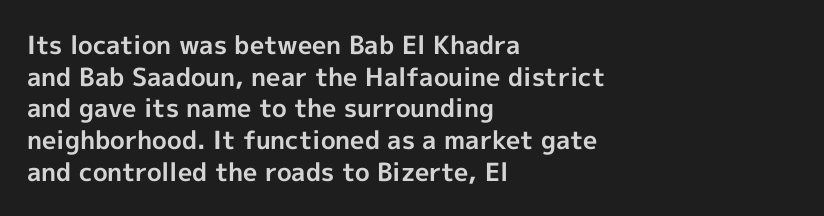
{"italic": "no", "bold": "yes", "underline": "no", "align": "left", "line_spacing": "normal", "line_spacing_ratio": 1.27, "letter_spacing": "normal", "letter_spacing_em": 0.0, "glyph_px": 25}
